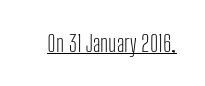
The image shows 23 px text type, upright; set normal letter spacing, underlined.
